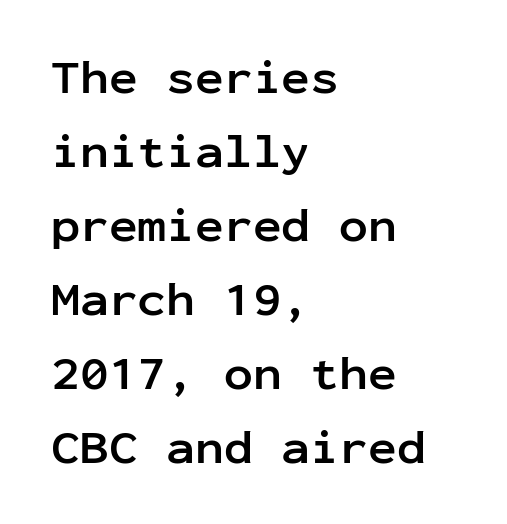
Q: Is the text bold? A: Yes.
Q: Is the text italic (slanted)? A: No, it is upright.
Q: Is the typeface a serif or a sans-serif typeface? A: Sans-serif.
Q: Is the text underlined? A: No.
Q: How is the paragraph aligned? A: Left-aligned.
Q: Is the spacing between letters normal or unusually wide? A: Normal.
Q: Is the spacing between lines tight, normal or loose? A: Normal.
Q: Width (condensed, normal, or wide)? A: Normal.
Q: Stroke contrast? A: Low.
Q: x-height? A: Medium.
Q: Monospaced? A: Yes.
